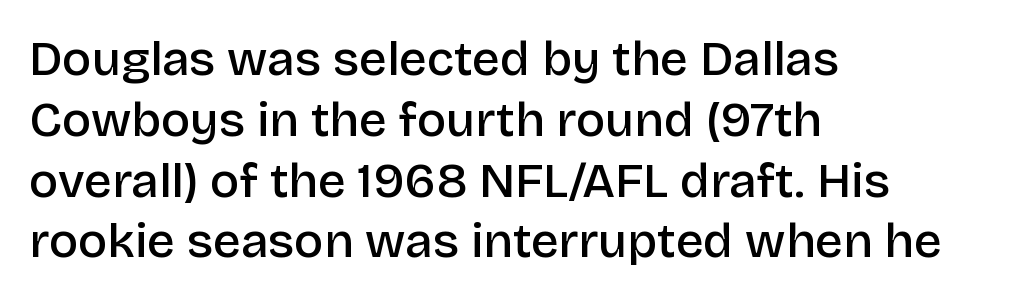
The image shows 49 px semibold sans-serif type, upright; set left-aligned, line spacing 1.24x, normal letter spacing, not underlined; low stroke contrast and a large x-height.
